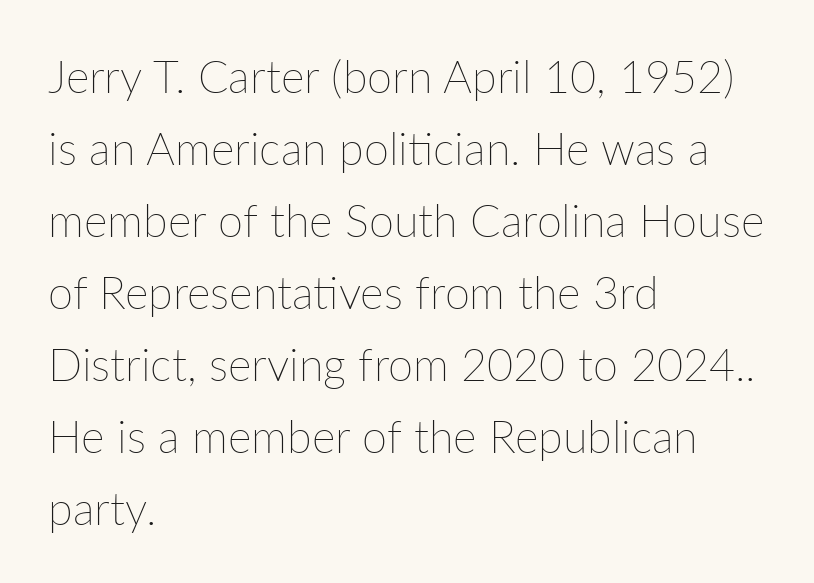
The typography opts for an upright posture over an oblique one. Students, observe: this is what conventionally led text looks like. The passage shown is typed in a proportional face where columns would drift. Observe the ordinary spacing: letters are neighbours, not strangers.
